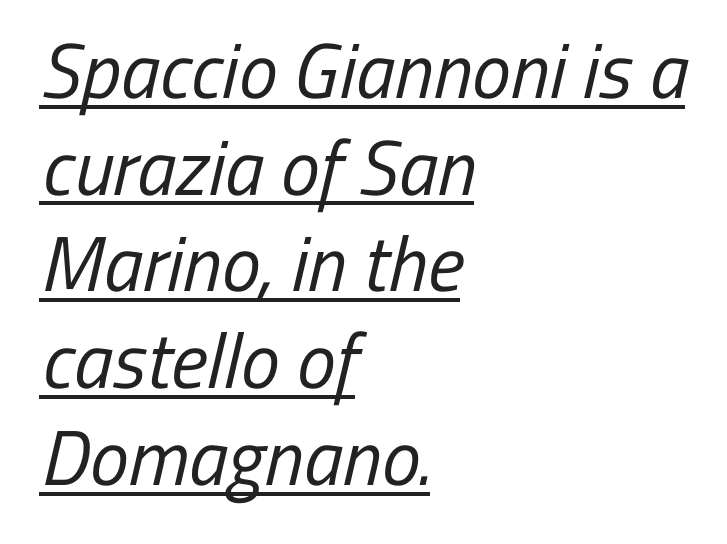
{"serif": "no", "bold": "no", "weight": "regular", "width": "condensed", "stroke_contrast": "low", "x_height": "medium", "monospaced": "no", "underline": "yes", "align": "left", "line_spacing_ratio": 1.24, "letter_spacing": "normal", "letter_spacing_em": 0.0, "glyph_px": 78}
